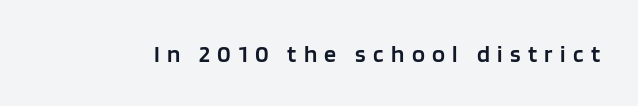
Tracking here is generous; glyphs stand well apart from one another. Do the letters lean? They stand straight. Glance below the letters and you will spot only blank space. The strokes are fattened partway — semibold, not bold.
